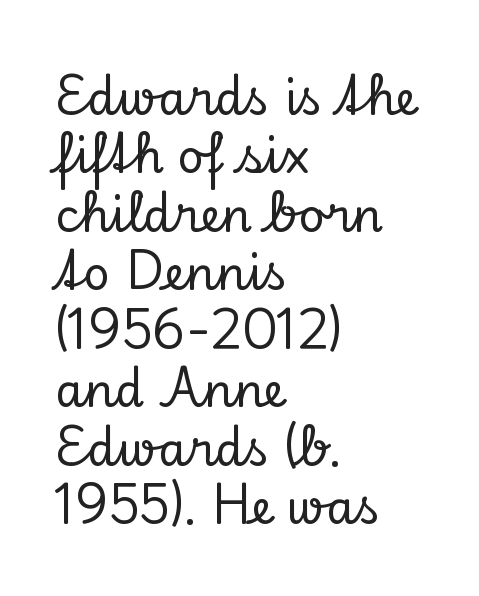
The image shows 46 px text type, upright; set left-aligned, normal line spacing (1.27x), normal letter spacing, not underlined; low stroke contrast and a small x-height.
